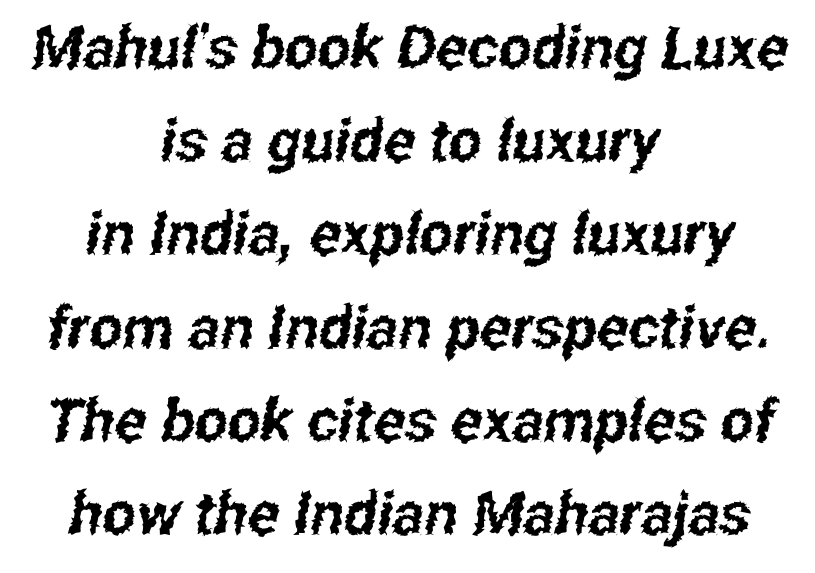
Q: Is the typeface a serif or a sans-serif typeface? A: Sans-serif.
Q: Is the text underlined? A: No.
Q: How is the paragraph aligned? A: Centered.
Q: Is the spacing between letters normal or unusually wide? A: Normal.
Q: Is the spacing between lines tight, normal or loose? A: Normal.
Q: Width (condensed, normal, or wide)? A: Condensed.
Q: Stroke contrast? A: Low.
Q: x-height? A: Medium.
Q: Monospaced? A: No.
